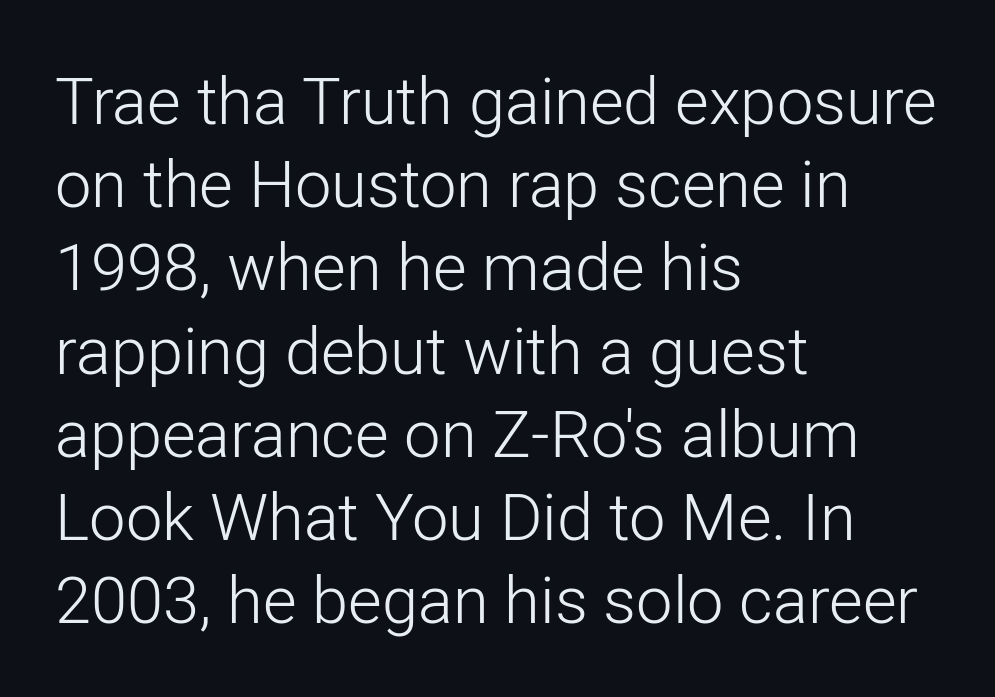
Horizontal alignment here is leftward, the default for most running prose. Is this a fixed-width face? No — the glyphs have proportional, varying widths. A quiet, ordinary-to-light weight characterises the typeface. It's the straight-up-and-down kind of type. The baseline area is clear. The horizontal fit of the characters is conventional and even.
